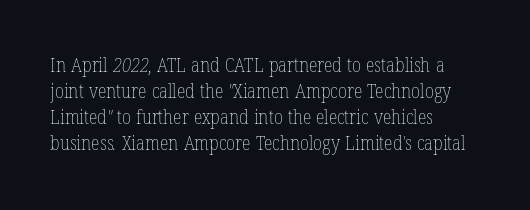
Honestly, there is no underline to notice here at all. Every row of glyphs begins at an identical x-position on the left. Inter-character spacing is left at the font's built-in metrics. No heavy texture on the line: the type isn't bold. Normally led — the rows are evenly, conventionally spaced.
